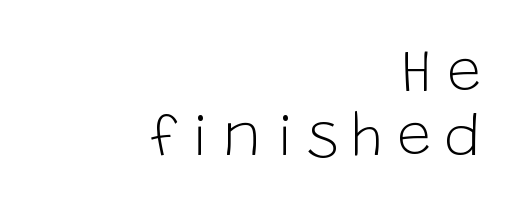
The image shows 61 px light sans-serif type, upright; set right-aligned, tight line spacing (1.05x), unusually wide letter spacing (+0.21 em), not underlined; low stroke contrast and a large x-height.
